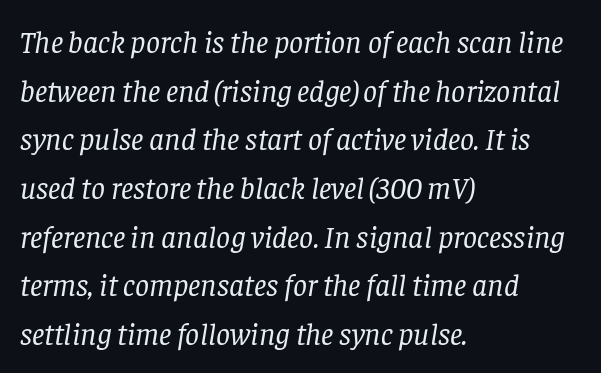
{"serif": "yes", "italic": "yes", "lean": "right", "slant_degrees": 8, "bold": "no", "weight": "regular", "width": "normal", "stroke_contrast": "low", "x_height": "large", "monospaced": "no", "underline": "no", "align": "left", "line_spacing": "normal", "line_spacing_ratio": 1.57, "letter_spacing": "normal", "letter_spacing_em": 0.0, "glyph_px": 31}
